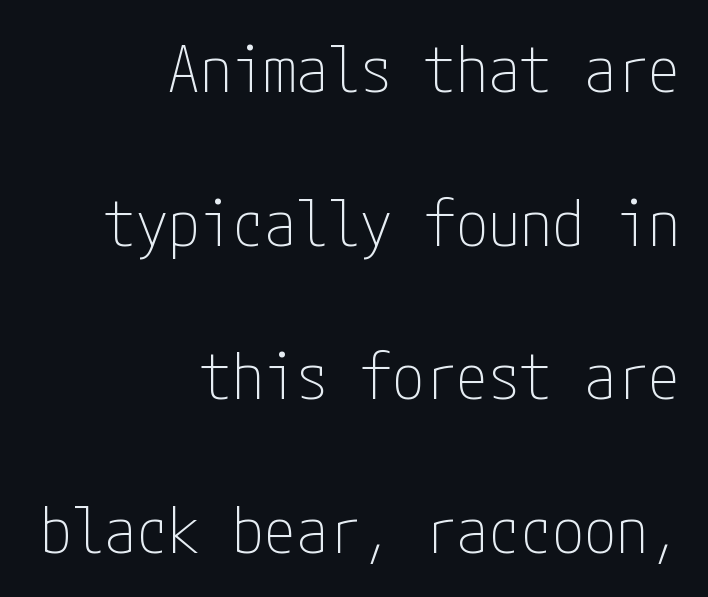
Teacher's note: observe the even right margin — that is flush-right alignment. No letter is thick-stroked: the sample isn't bold. The lines are spread far apart with generous leading. Regarding serifs, this sample does without them.
